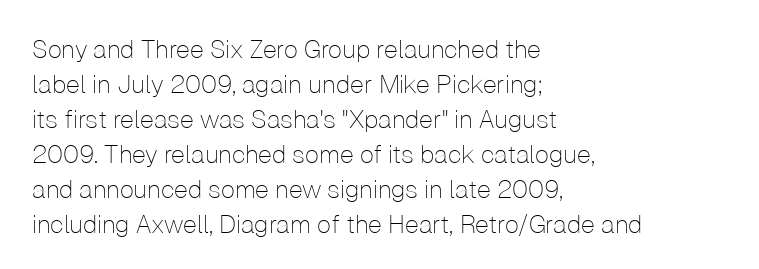
{"italic": "no", "bold": "no", "underline": "no", "align": "left", "line_spacing": "normal", "line_spacing_ratio": 1.4, "letter_spacing": "normal", "letter_spacing_em": 0.0, "glyph_px": 25}
